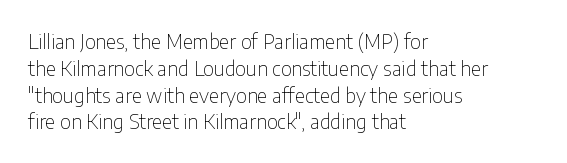
The image shows 20 px text type, upright; set left-aligned, normal line spacing (1.34x), normal letter spacing, not underlined.
